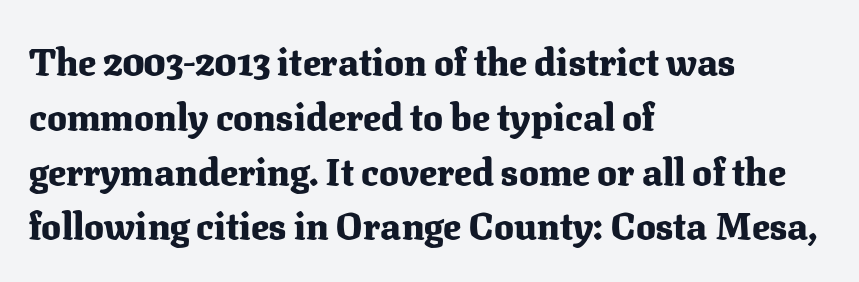
Q: Is the text bold? A: Yes.
Q: Is the text italic (slanted)? A: No, it is upright.
Q: Is the typeface a serif or a sans-serif typeface? A: Serif.
Q: Is the text underlined? A: No.
Q: How is the paragraph aligned? A: Left-aligned.
Q: Is the spacing between letters normal or unusually wide? A: Normal.
Q: Is the spacing between lines tight, normal or loose? A: Normal.
Q: Width (condensed, normal, or wide)? A: Normal.
Q: Stroke contrast? A: Medium.
Q: x-height? A: Medium.
Q: Monospaced? A: No.
